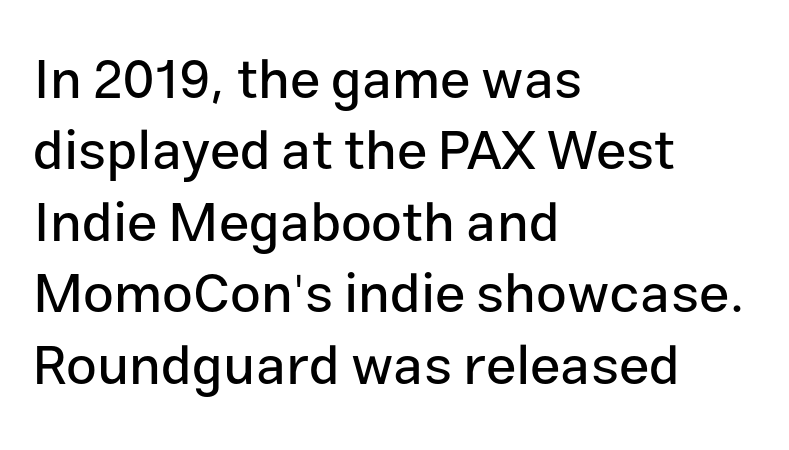
{"serif": "no", "italic": "no", "width": "normal", "stroke_contrast": "low", "x_height": "medium", "monospaced": "no", "underline": "no", "align": "left", "line_spacing": "normal", "line_spacing_ratio": 1.3, "letter_spacing": "normal", "letter_spacing_em": 0.0, "glyph_px": 55}
